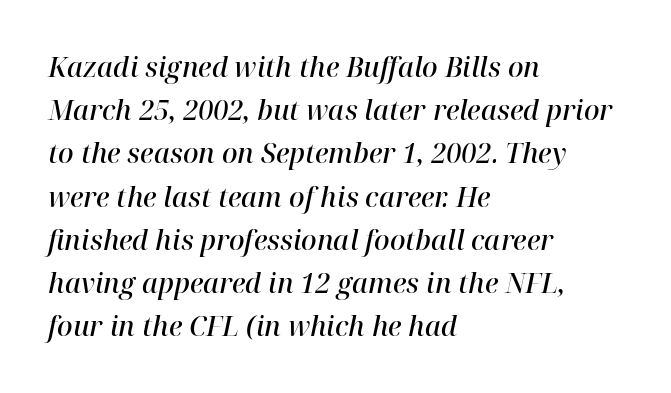
The image shows 27 px text type, italic (leaning right); set left-aligned, normal line spacing (1.6x), normal letter spacing, not underlined.
